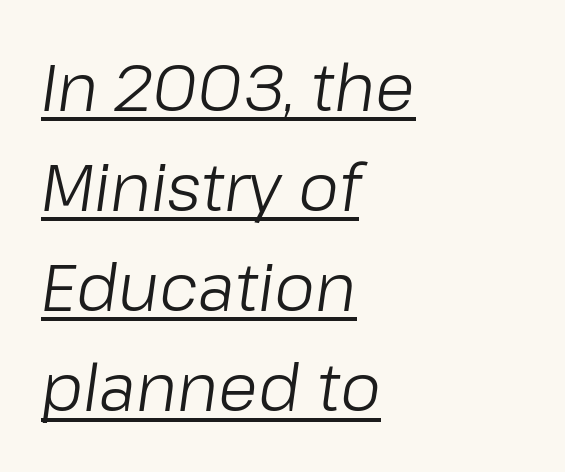
Q: Is the text bold? A: No.
Q: Is the text italic (slanted)? A: Yes, it leans right by about 8 degrees.
Q: Is the text underlined? A: Yes.
Q: How is the paragraph aligned? A: Left-aligned.
Q: Is the spacing between letters normal or unusually wide? A: Normal.
Q: Is the spacing between lines tight, normal or loose? A: Normal.
Q: Width (condensed, normal, or wide)? A: Normal.
Q: Stroke contrast? A: Low.
Q: x-height? A: Medium.
Q: Monospaced? A: No.
